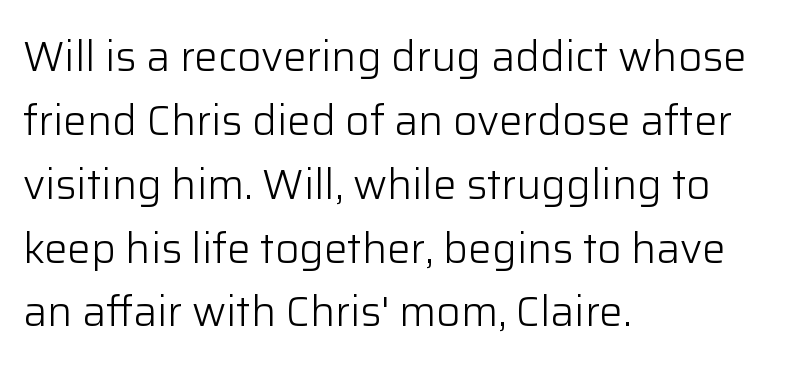
The image shows 42 px light sans-serif type, upright; set left-aligned, normal line spacing (1.52x), normal letter spacing, not underlined; low stroke contrast and a medium x-height.
